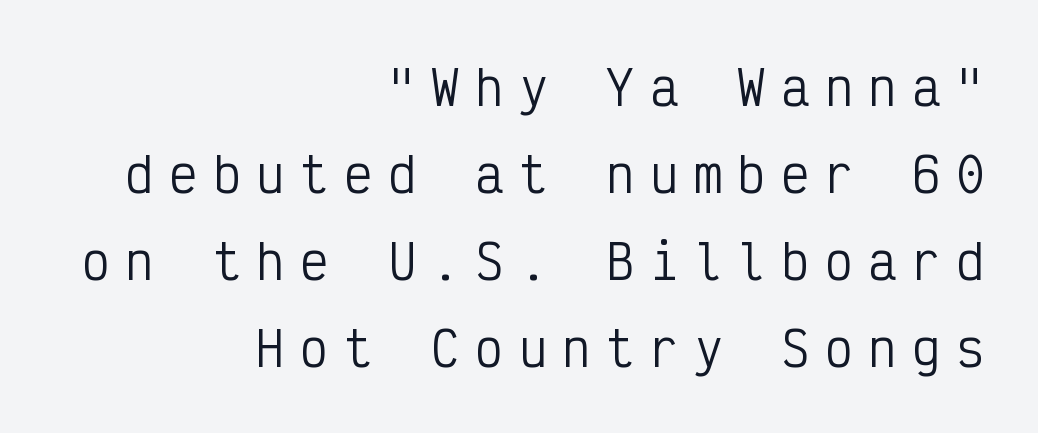
Q: Is the text bold? A: No.
Q: Is the text italic (slanted)? A: No, it is upright.
Q: Is the typeface a serif or a sans-serif typeface? A: Sans-serif.
Q: Is the text underlined? A: No.
Q: How is the paragraph aligned? A: Right-aligned.
Q: Is the spacing between letters normal or unusually wide? A: Unusually wide.
Q: Width (condensed, normal, or wide)? A: Condensed.
Q: Stroke contrast? A: Low.
Q: x-height? A: Medium.
Q: Monospaced? A: Yes.
